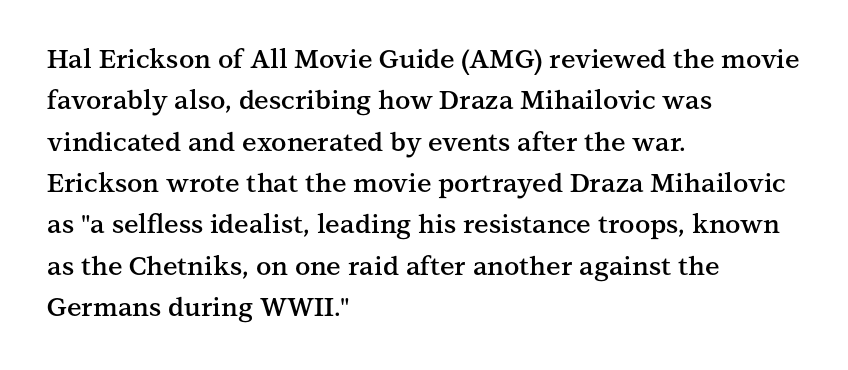
Q: Is the text bold? A: Semi-bold.
Q: Is the text italic (slanted)? A: No, it is upright.
Q: Is the text underlined? A: No.
Q: How is the paragraph aligned? A: Left-aligned.
Q: Is the spacing between letters normal or unusually wide? A: Normal.
Q: Is the spacing between lines tight, normal or loose? A: Normal.
